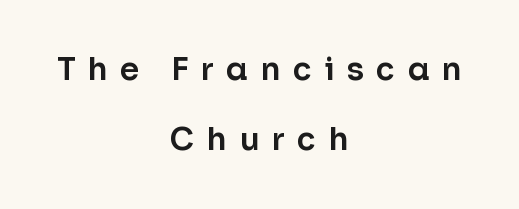
The line-height multiplier appears high, well above default. The horizontal fit of the characters is loose and conspicuously gappy. Is the block centered? Yes — each line is placed symmetrically about the middle. The glyphs are unaccompanied by any horizontal stroke below them.
